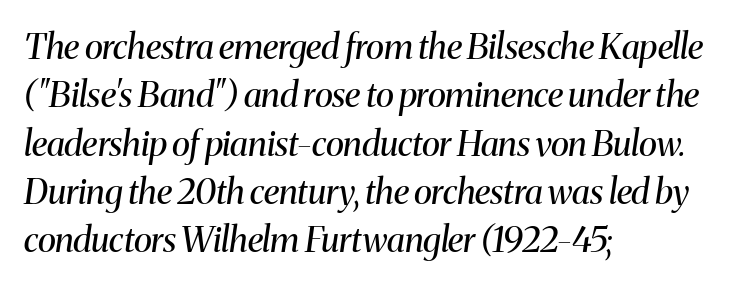
Caption: multi-line text, flush left, ragged right. The face looks like a standard text weight, possibly lighter. Each new line begins a customary step beneath the previous one. Note the varied advance widths — an 'i' is clearly narrower than an 'm'. The letterforms sit shoulder to shoulder at normal distance.
